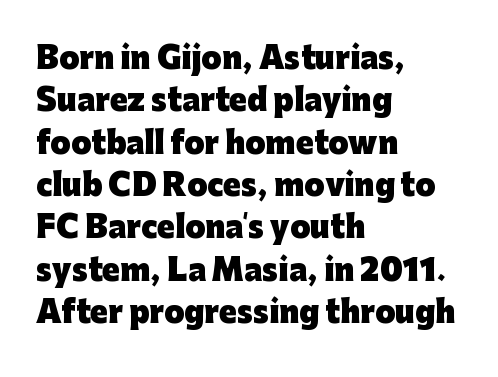
{"serif": "no", "italic": "no", "bold": "yes", "weight": "heavy", "width": "normal", "stroke_contrast": "low", "x_height": "medium", "monospaced": "no", "underline": "no", "align": "left", "line_spacing": "normal", "line_spacing_ratio": 1.46, "letter_spacing": "normal", "letter_spacing_em": 0.0, "glyph_px": 29}
